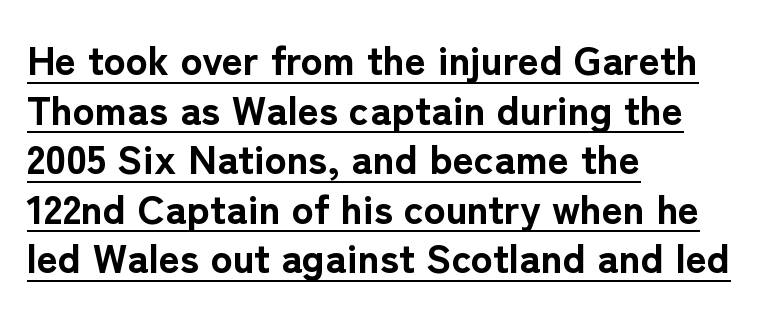
The image shows 41 px bold sans-serif type, upright; set left-aligned, line spacing 1.21x, normal letter spacing, underlined; low stroke contrast and a medium x-height.
